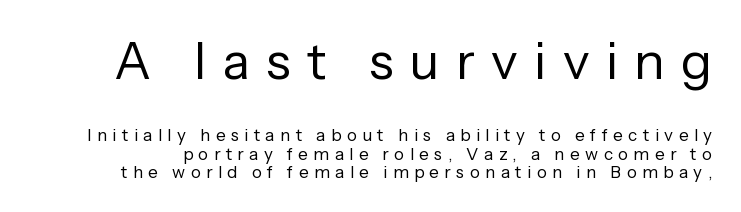
{"serif": "no", "italic": "no", "bold": "no", "weight": "regular", "width": "normal", "stroke_contrast": "low", "x_height": "medium", "monospaced": "no", "underline": "no", "line_spacing": "tight", "line_spacing_ratio": 1.07, "letter_spacing": "wide", "letter_spacing_em": 0.32, "larger_block": "first", "size_ratio": 3.0, "glyph_px": 51}
